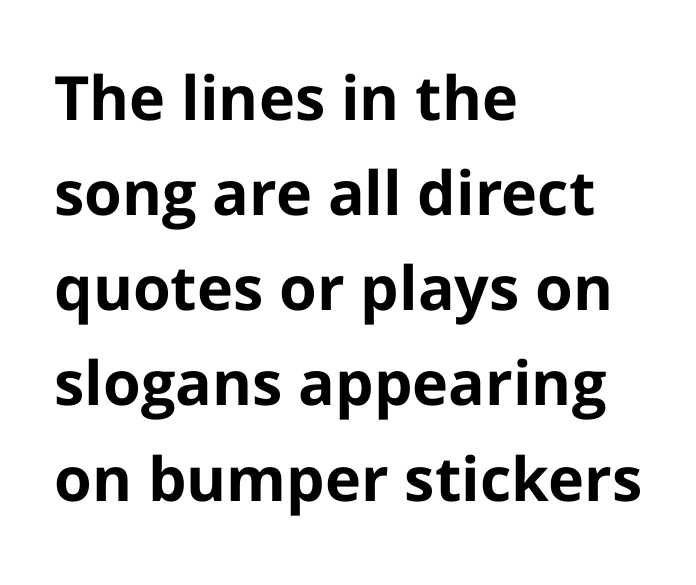
Q: Is the text bold? A: Yes.
Q: Is the text italic (slanted)? A: No, it is upright.
Q: Is the typeface a serif or a sans-serif typeface? A: Sans-serif.
Q: Is the text underlined? A: No.
Q: How is the paragraph aligned? A: Left-aligned.
Q: Is the spacing between letters normal or unusually wide? A: Normal.
Q: Is the spacing between lines tight, normal or loose? A: Normal.
Q: Width (condensed, normal, or wide)? A: Normal.
Q: Stroke contrast? A: Low.
Q: x-height? A: Medium.
Q: Monospaced? A: No.
